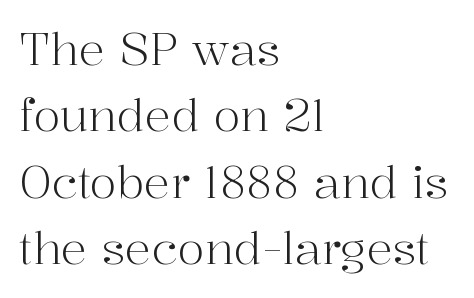
Q: Is the text bold? A: No.
Q: Is the text italic (slanted)? A: No, it is upright.
Q: Is the typeface a serif or a sans-serif typeface? A: Serif.
Q: Is the text underlined? A: No.
Q: How is the paragraph aligned? A: Left-aligned.
Q: Is the spacing between letters normal or unusually wide? A: Normal.
Q: Is the spacing between lines tight, normal or loose? A: Normal.
Q: Width (condensed, normal, or wide)? A: Normal.
Q: Stroke contrast? A: High.
Q: x-height? A: Medium.
Q: Monospaced? A: No.
